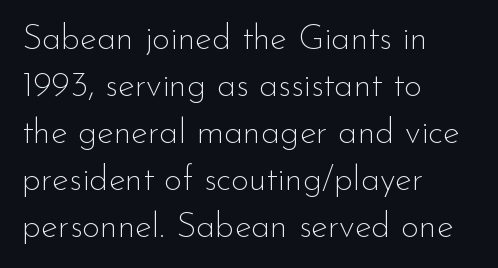
The image shows 35 px thin sans-serif type, upright; set left-aligned, normal line spacing (1.34x), normal letter spacing, not underlined; low stroke contrast and a small x-height.
